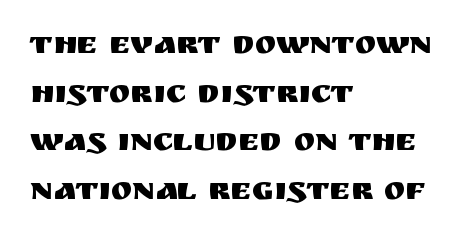
The type is set solid horizontally, with unmodified tracking. This block has exactly the height ordinary leading produces. Glance below the letters and you will spot only blank space. Layout note: lines flush left.
